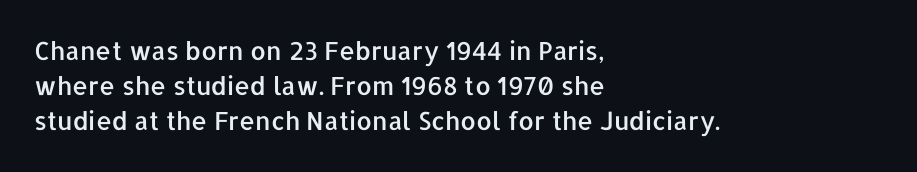
The image shows 25 px text type, upright; set left-aligned, normal line spacing (1.41x), normal letter spacing, not underlined.
